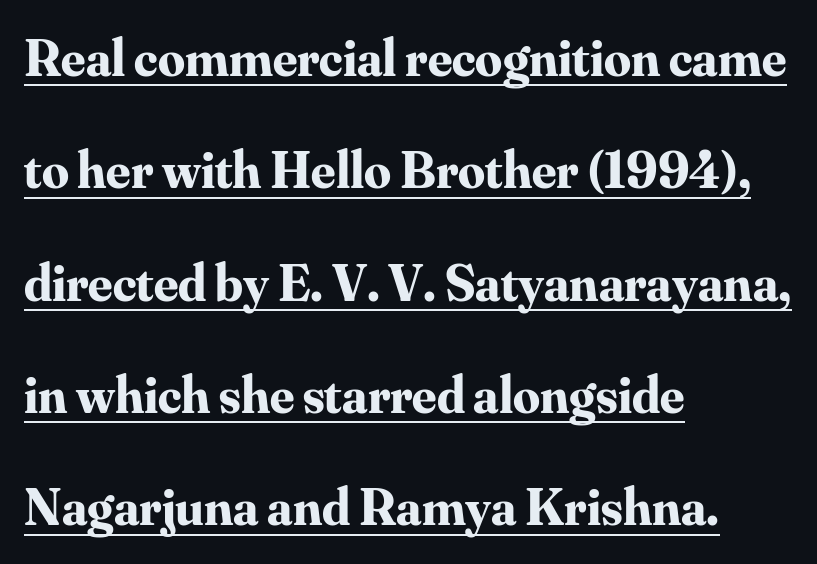
This is serif lettering, the kind often seen in printed books. A roman cut, with each character standing at attention. A typographer would call this underscored text. These lines are rendered in a variable-pitch font. These lines stack with their left ends in a neat column.
